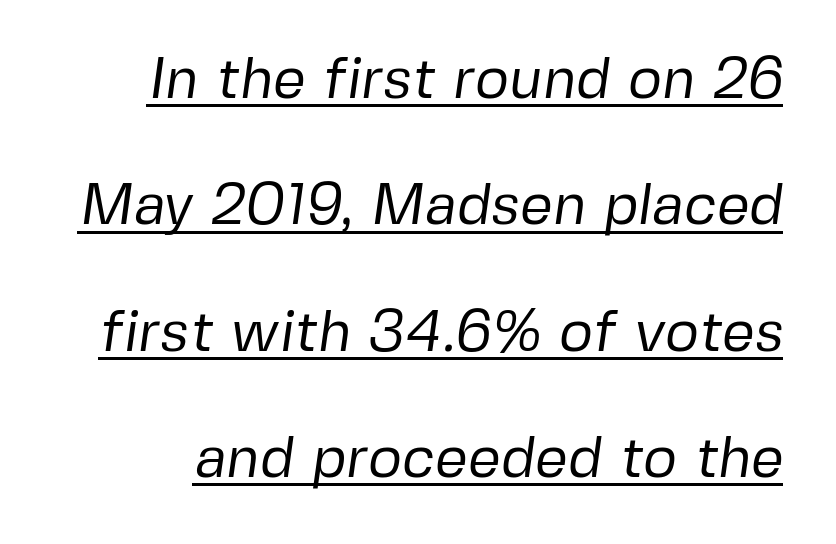
In terms of letterform style, serifs are entirely absent. The letters advance in unequal steps, a hallmark of proportional type. The letterforms sit at book weight or below. These characters rest on top of a visible drawn line. There is no visible air inserted between adjacent glyphs. If you measured baseline to baseline, you'd find a long distance.
